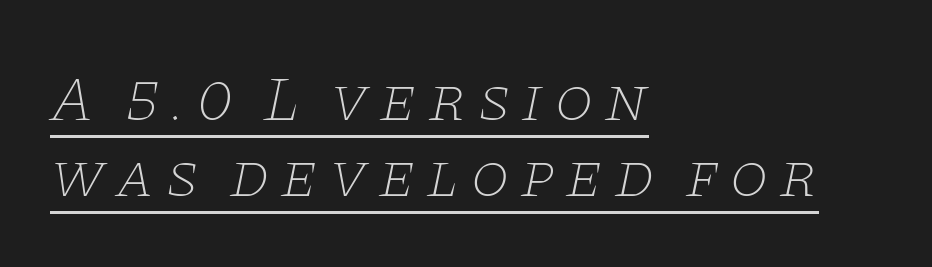
The image shows 63 px thin, wide serif type, italic (leaning right); set left-aligned, line spacing 1.21x, underlined; low stroke contrast and a large x-height.
